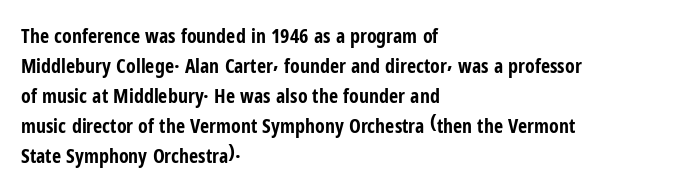
Alignment: flush left. Tall strokes in this sample are plumb rather than angled. Successive baselines arrive at the customary interval. The rendering uses a bold face; every stroke is thick and dark. The specimen omits any rule beneath the text block's lines. Short note: letters normally spaced.
